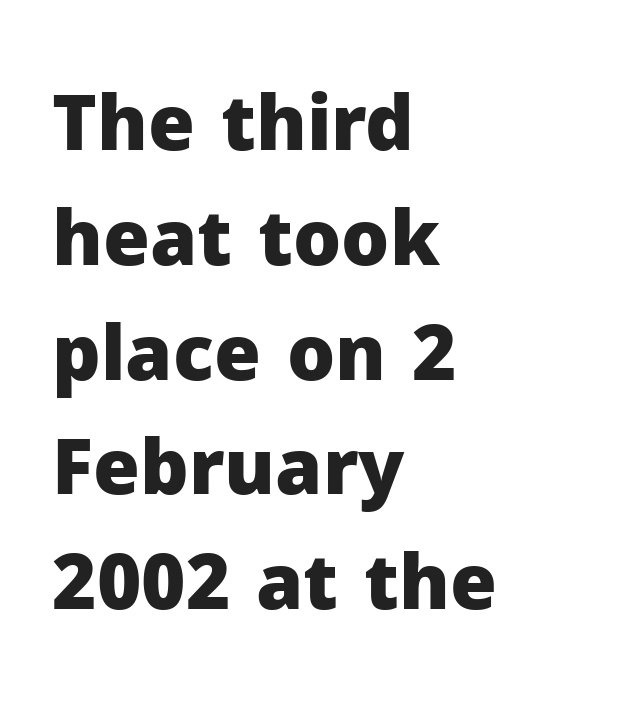
The image shows 76 px heavy sans-serif type, upright; set left-aligned, normal line spacing (1.51x), normal letter spacing, not underlined; low stroke contrast and a medium x-height.
